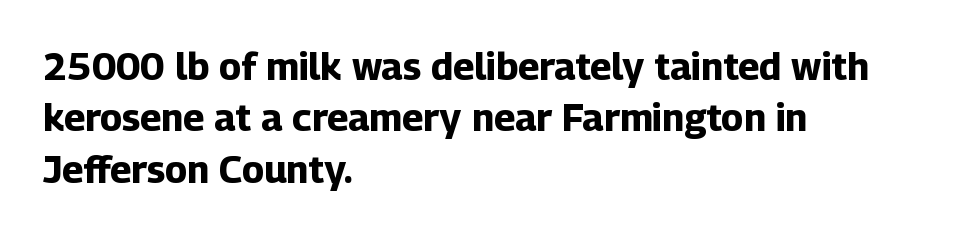
Q: Is the text bold? A: Yes.
Q: Is the text italic (slanted)? A: No, it is upright.
Q: Is the typeface a serif or a sans-serif typeface? A: Sans-serif.
Q: Is the text underlined? A: No.
Q: How is the paragraph aligned? A: Left-aligned.
Q: Is the spacing between letters normal or unusually wide? A: Normal.
Q: Is the spacing between lines tight, normal or loose? A: Normal.
Q: Width (condensed, normal, or wide)? A: Normal.
Q: Stroke contrast? A: Low.
Q: x-height? A: Medium.
Q: Monospaced? A: No.
